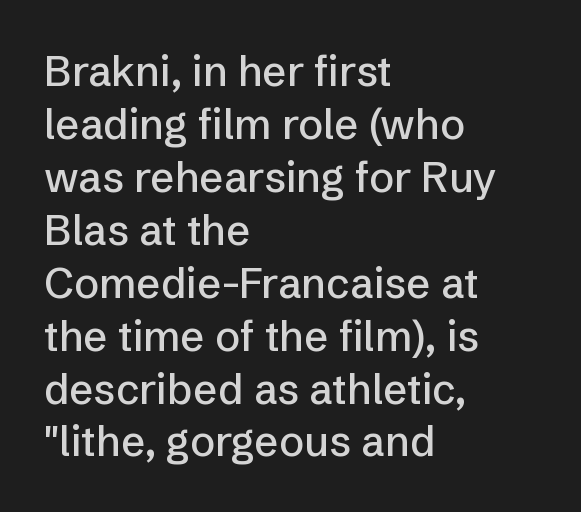
Nothing sits at the stroke ends, so this counts as sans-serif. Nope, not italic — everything's standing straight. The paragraph shown leans on its left margin. The strip under each line holds only bare page. The face used here is rendered with its standard letterfit.
